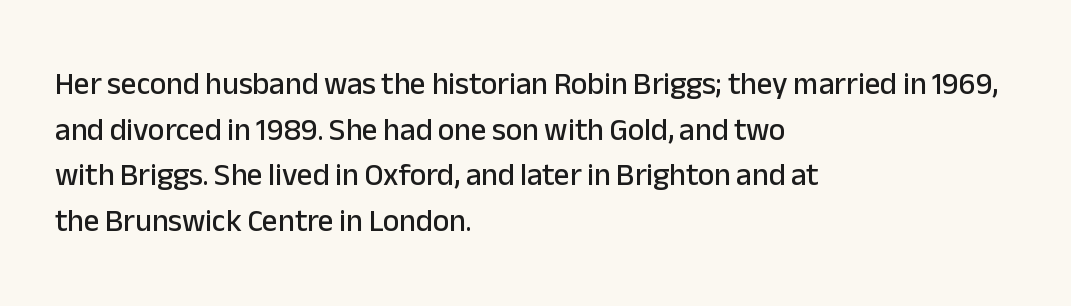
Q: Is the text italic (slanted)? A: No, it is upright.
Q: Is the typeface a serif or a sans-serif typeface? A: Sans-serif.
Q: Is the text underlined? A: No.
Q: How is the paragraph aligned? A: Left-aligned.
Q: Is the spacing between letters normal or unusually wide? A: Normal.
Q: Is the spacing between lines tight, normal or loose? A: Normal.
Q: Width (condensed, normal, or wide)? A: Normal.
Q: Stroke contrast? A: Low.
Q: x-height? A: Medium.
Q: Monospaced? A: No.
